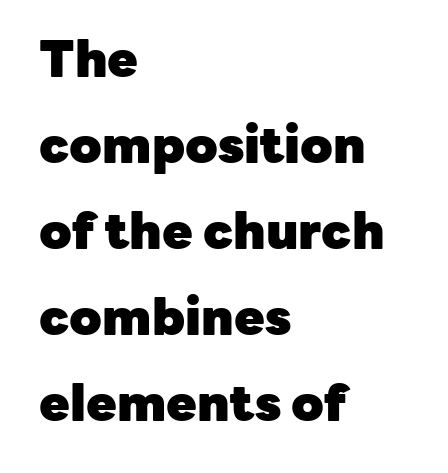
Q: Is the text bold? A: Yes.
Q: Is the text italic (slanted)? A: No, it is upright.
Q: Is the typeface a serif or a sans-serif typeface? A: Sans-serif.
Q: Is the text underlined? A: No.
Q: How is the paragraph aligned? A: Left-aligned.
Q: Is the spacing between letters normal or unusually wide? A: Normal.
Q: Width (condensed, normal, or wide)? A: Normal.
Q: Stroke contrast? A: Low.
Q: x-height? A: Medium.
Q: Monospaced? A: No.
